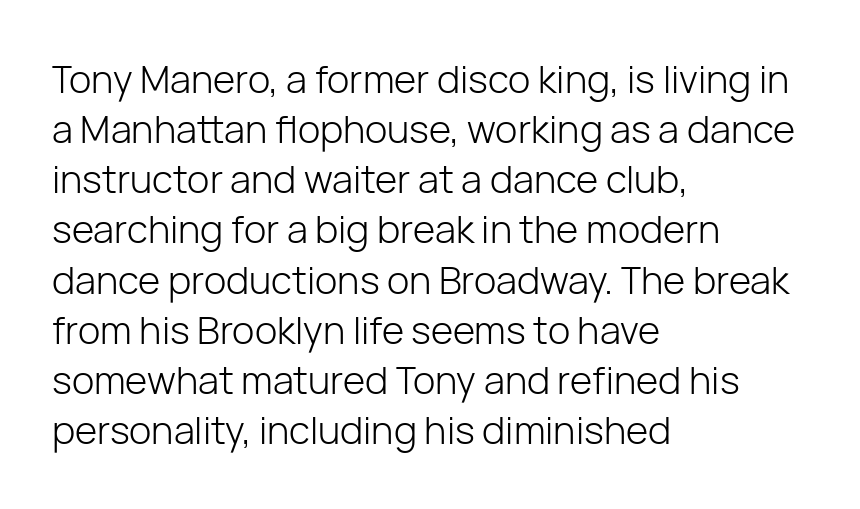
The image shows 38 px light sans-serif type, upright; set left-aligned, normal line spacing (1.32x), normal letter spacing, not underlined; low stroke contrast and a medium x-height.
